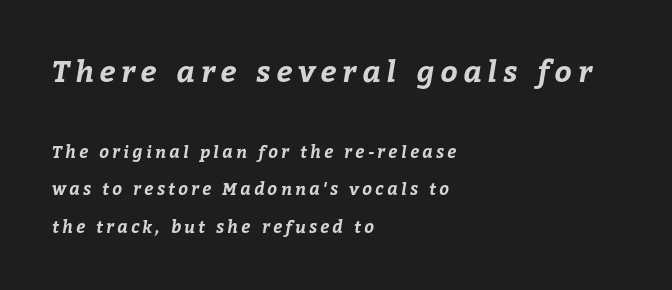
The image shows 30 px bold type; set left-aligned, loose line spacing (2.18x), not underlined; the first (top) block is 1.76x larger; low stroke contrast and a medium x-height.
